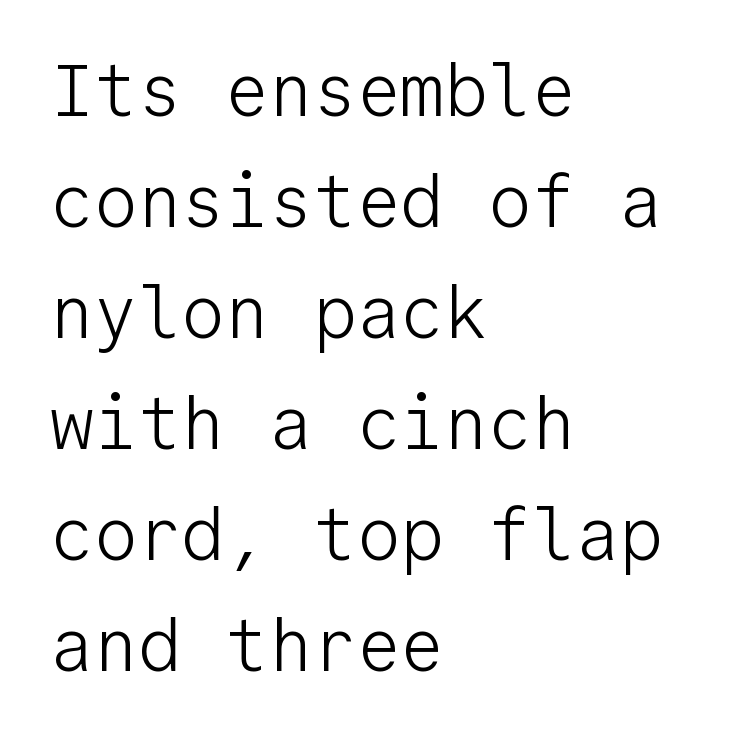
The image shows 73 px light sans-serif type, upright, monospaced; set left-aligned, normal line spacing (1.52x), normal letter spacing, not underlined; low stroke contrast and a medium x-height.
